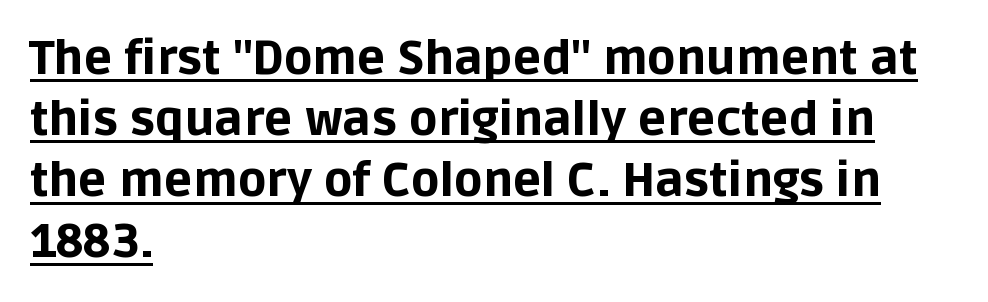
The image shows 47 px bold sans-serif type, upright; set left-aligned, normal line spacing (1.3x), normal letter spacing, underlined; low stroke contrast and a large x-height.
